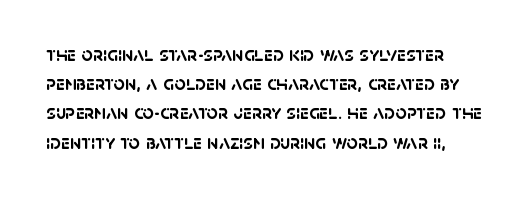
The image shows 20 px bold type; set normal line spacing (1.46x), normal letter spacing, not underlined.
